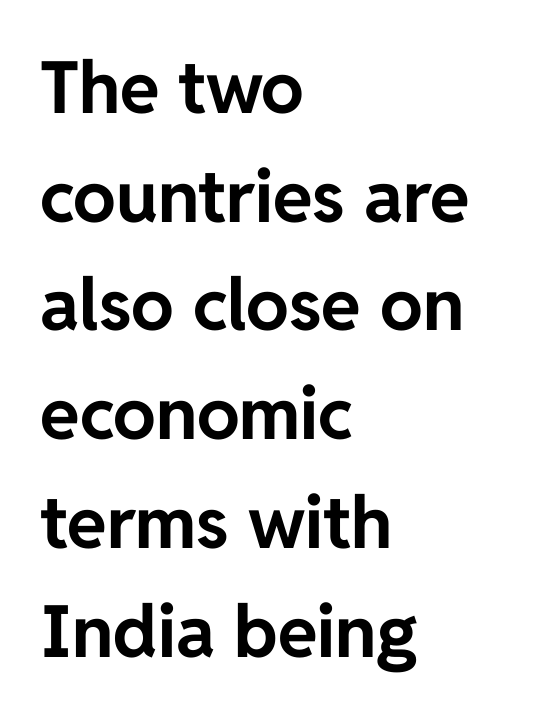
Its strokes are broad and dark, the hallmark of bold type. Do the characters align in a grid? No, the font is proportional. Each word holds together tightly as a unit, with standard inter-letter gaps. Posture: vertical. Caption: multi-line text, flush left, ragged right. The text was rendered using a sans face with plain stroke endings.
